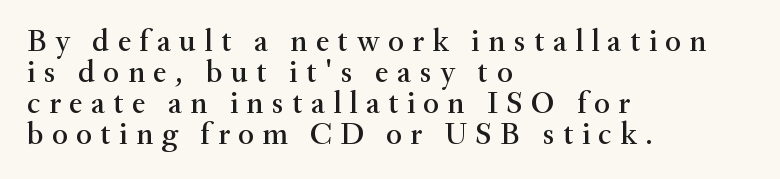
The face used here is proportionally spaced, like ordinary book or web type. To sum up the face: it has serifs. Horizontally, the lines are justified to the leading edge only. Nope, not italic — everything's standing straight.
